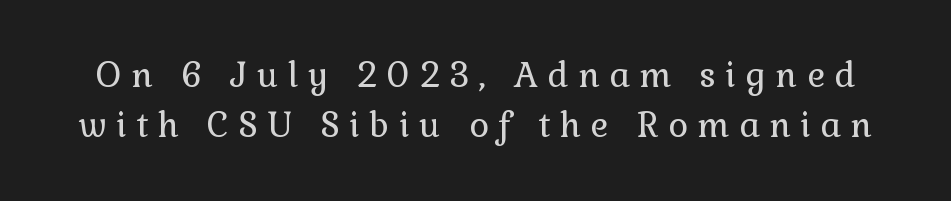
Q: Is the text bold? A: No.
Q: Is the text italic (slanted)? A: No, it is upright.
Q: Is the typeface a serif or a sans-serif typeface? A: Serif.
Q: Is the text underlined? A: No.
Q: Is the spacing between letters normal or unusually wide? A: Unusually wide.
Q: Is the spacing between lines tight, normal or loose? A: Normal.
Q: Width (condensed, normal, or wide)? A: Normal.
Q: Stroke contrast? A: Low.
Q: x-height? A: Medium.
Q: Monospaced? A: No.
